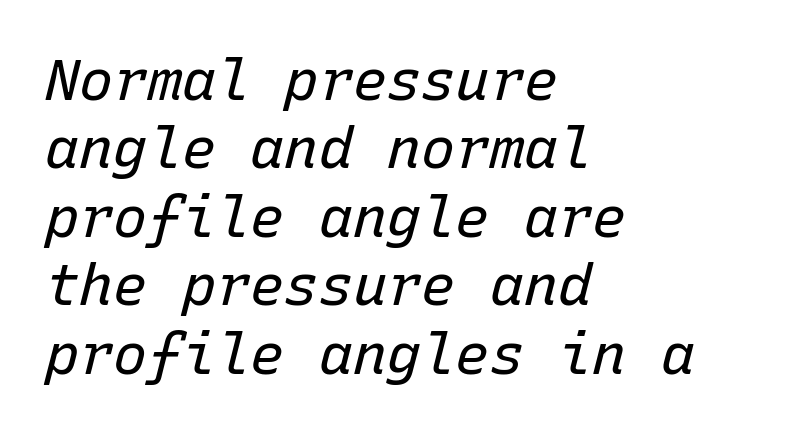
{"italic": "yes", "lean": "right", "slant_degrees": 15, "bold": "no", "weight": "regular", "width": "normal", "stroke_contrast": "low", "x_height": "medium", "monospaced": "yes", "underline": "no", "align": "left", "line_spacing_ratio": 1.2, "letter_spacing": "normal", "letter_spacing_em": 0.0, "glyph_px": 57}
